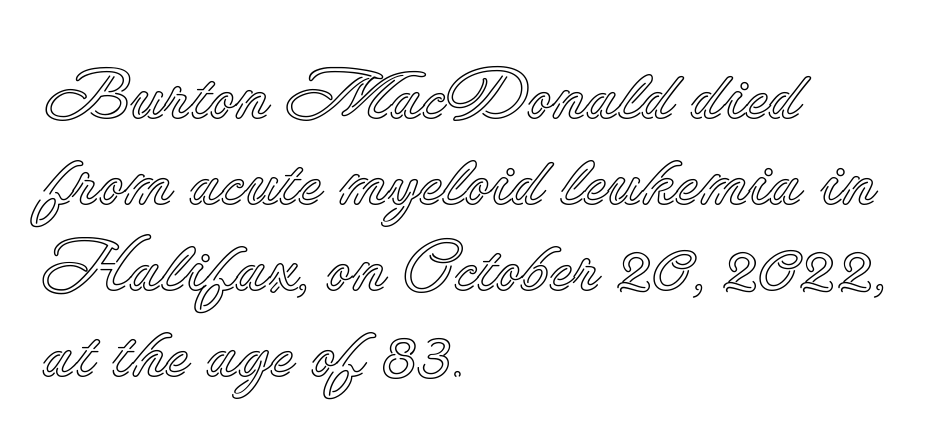
{"width": "normal", "x_height": "small", "monospaced": "no", "underline": "no", "align": "left", "line_spacing_ratio": 1.21, "letter_spacing": "normal", "letter_spacing_em": 0.0, "glyph_px": 71}
